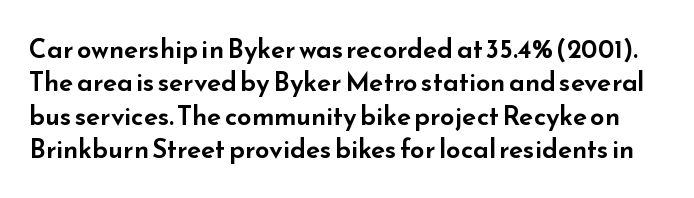
{"italic": "no", "underline": "no", "line_spacing": "normal", "line_spacing_ratio": 1.28, "letter_spacing": "normal", "letter_spacing_em": 0.0, "glyph_px": 26}
